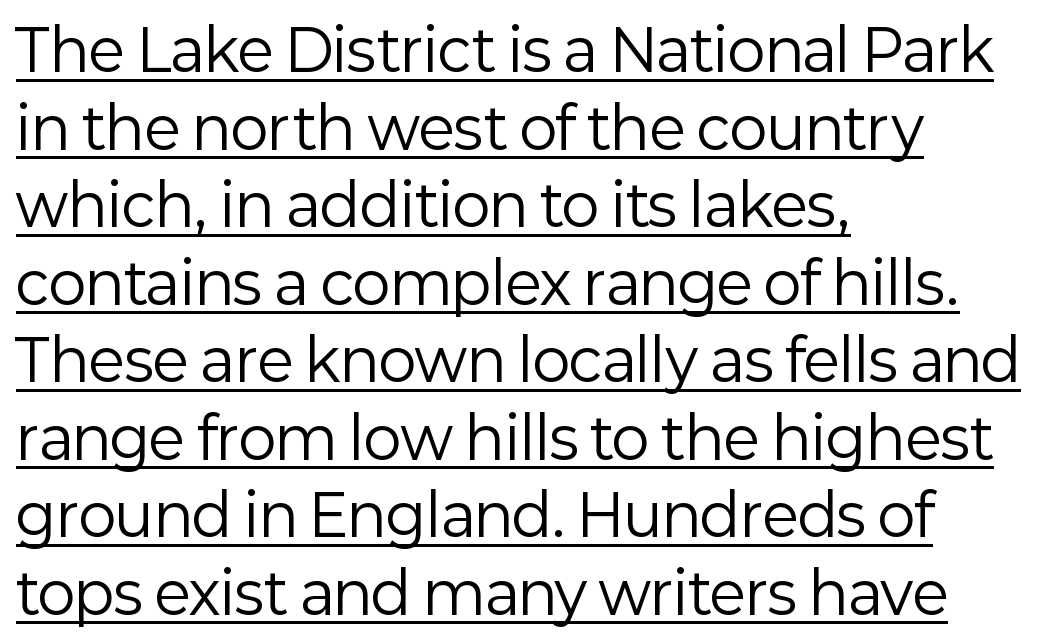
{"serif": "no", "italic": "no", "bold": "no", "weight": "regular", "width": "normal", "stroke_contrast": "low", "x_height": "medium", "monospaced": "no", "underline": "yes", "align": "left", "line_spacing": "normal", "line_spacing_ratio": 1.36, "letter_spacing": "normal", "letter_spacing_em": 0.0, "glyph_px": 57}
